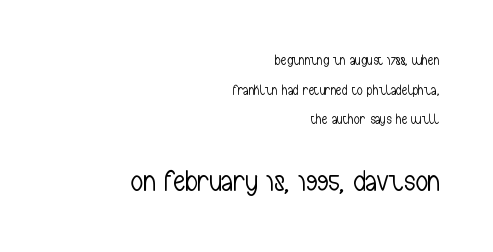
{"serif": "no", "italic": "no", "bold": "no", "weight": "light", "width": "condensed", "stroke_contrast": "low", "x_height": "medium", "monospaced": "no", "underline": "no", "align": "right", "line_spacing": "loose", "line_spacing_ratio": 2.11, "letter_spacing": "normal", "letter_spacing_em": 0.0, "larger_block": "second", "size_ratio": 2.14, "glyph_px": 30}
